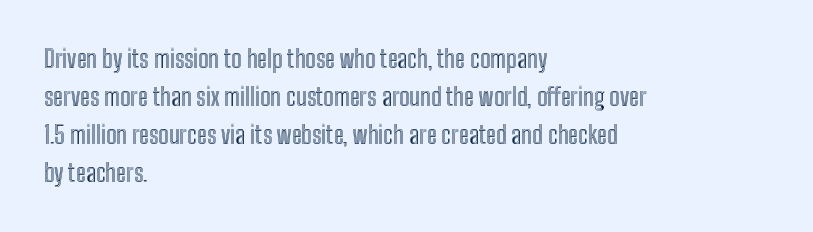
{"italic": "no", "underline": "no", "align": "left", "line_spacing": "normal", "line_spacing_ratio": 1.58, "letter_spacing": "normal", "letter_spacing_em": 0.0, "glyph_px": 24}
